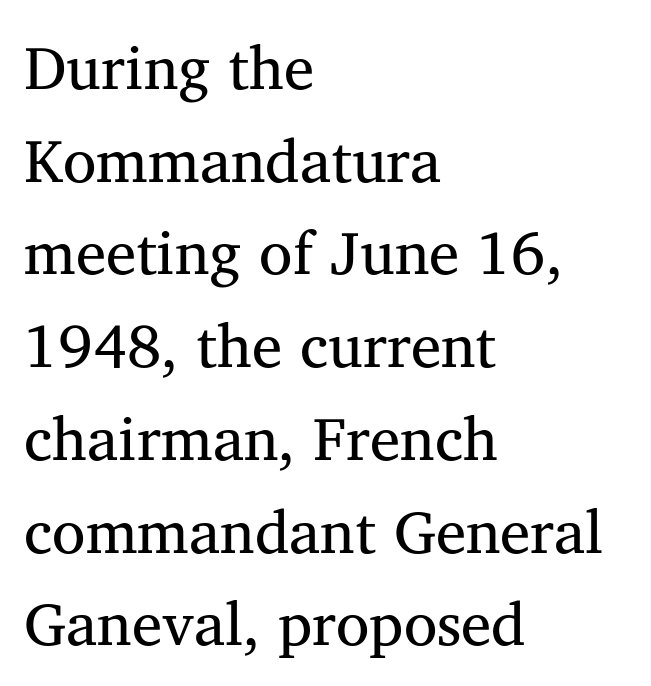
The image shows 61 px regular-weight serif type; set left-aligned, normal line spacing (1.52x), normal letter spacing, not underlined; medium stroke contrast and a medium x-height.
